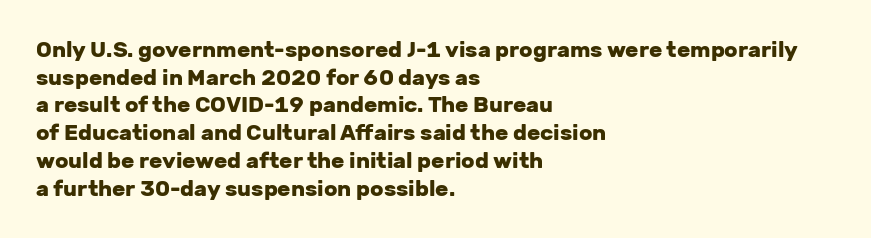
These words are printed bold, with thick strokes throughout. The string is rendered with underlining switched off. What's the leading like? Ordinary, nothing unusual. Tracking value appears to be zero — textbook default spacing. This rendering uses left alignment, leaving the right contour irregular. Every stem runs plumb, perpendicular to the baseline.
